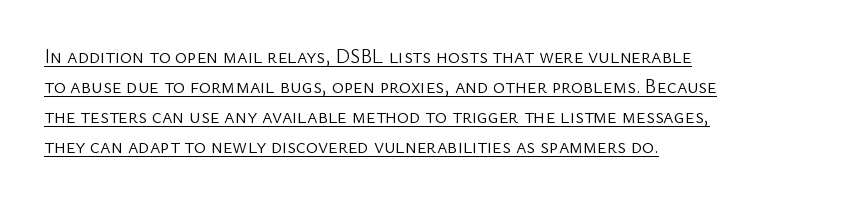
The image shows 20 px text type, upright; set left-aligned, normal line spacing (1.5x), normal letter spacing, underlined.
